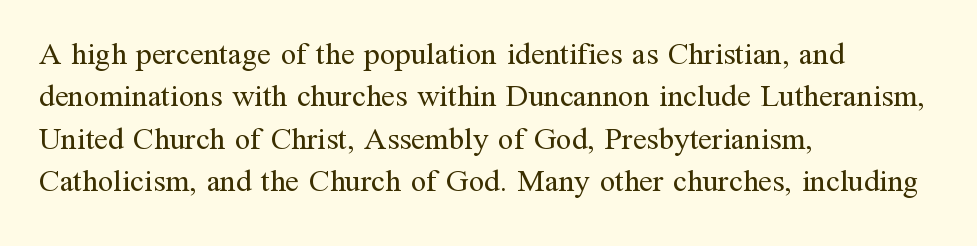
Q: Is the text bold? A: No.
Q: Is the text italic (slanted)? A: No, it is upright.
Q: Is the typeface a serif or a sans-serif typeface? A: Serif.
Q: Is the text underlined? A: No.
Q: How is the paragraph aligned? A: Left-aligned.
Q: Is the spacing between letters normal or unusually wide? A: Normal.
Q: Is the spacing between lines tight, normal or loose? A: Normal.
Q: Width (condensed, normal, or wide)? A: Normal.
Q: Stroke contrast? A: Medium.
Q: x-height? A: Medium.
Q: Monospaced? A: No.
